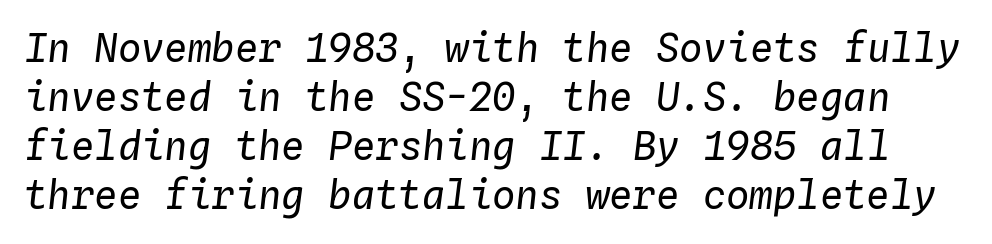
The image shows 39 px regular-weight type, italic (leaning right), monospaced; set normal line spacing (1.26x), normal letter spacing, not underlined; low stroke contrast and a medium x-height.
